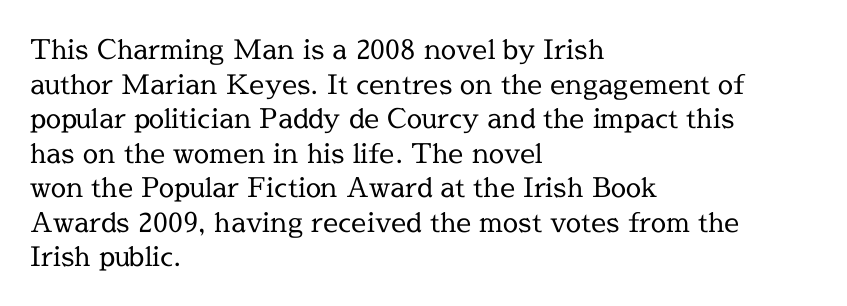
{"italic": "no", "bold": "no", "underline": "no", "align": "left", "line_spacing": "normal", "line_spacing_ratio": 1.28, "letter_spacing": "normal", "letter_spacing_em": 0.0, "glyph_px": 27}
